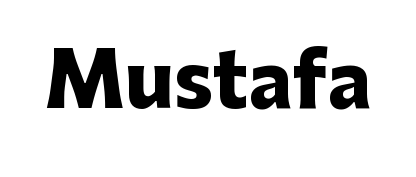
{"serif": "no", "italic": "no", "bold": "yes", "weight": "heavy", "width": "normal", "stroke_contrast": "low", "x_height": "medium", "monospaced": "no", "underline": "no", "letter_spacing": "normal", "letter_spacing_em": 0.0, "glyph_px": 74}
